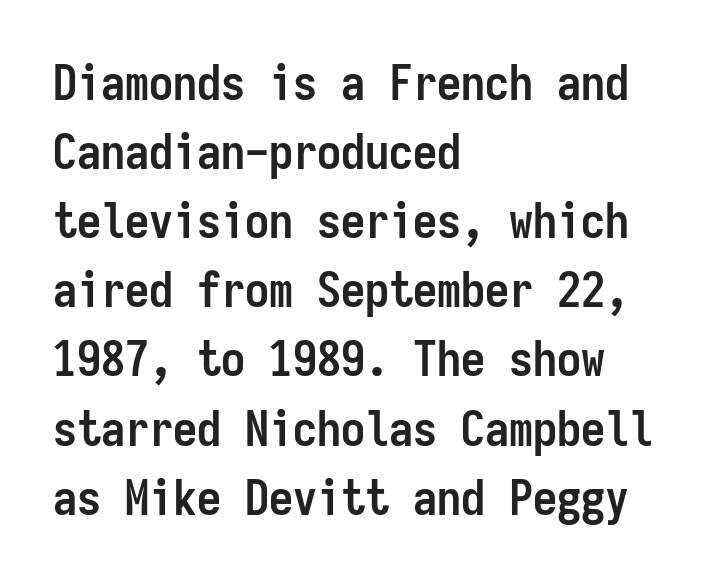
Q: Is the text bold? A: Yes.
Q: Is the text italic (slanted)? A: No, it is upright.
Q: Is the typeface a serif or a sans-serif typeface? A: Sans-serif.
Q: Is the text underlined? A: No.
Q: How is the paragraph aligned? A: Left-aligned.
Q: Is the spacing between letters normal or unusually wide? A: Normal.
Q: Is the spacing between lines tight, normal or loose? A: Normal.
Q: Width (condensed, normal, or wide)? A: Condensed.
Q: Stroke contrast? A: Low.
Q: x-height? A: Medium.
Q: Monospaced? A: Yes.
